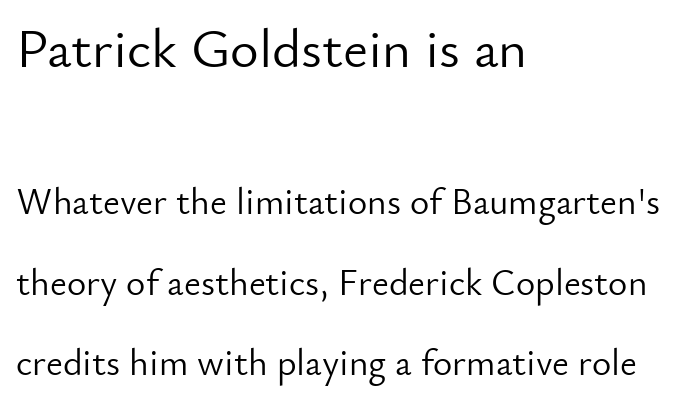
Where is the straight margin? On the left. The typeface has the unassuming heft of standard copy or less. The lines are spread far apart with generous leading. What kind of face is this? One without serifs — a sans. Looks like regular typesetting: each glyph gets only the width it needs. A bare baseline throughout the passage.
